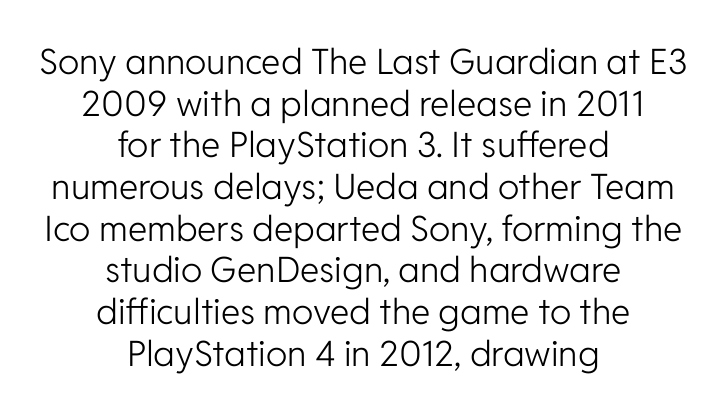
The image shows 35 px light sans-serif type, upright; set centered, line spacing 1.19x, normal letter spacing, not underlined; low stroke contrast and a medium x-height.
